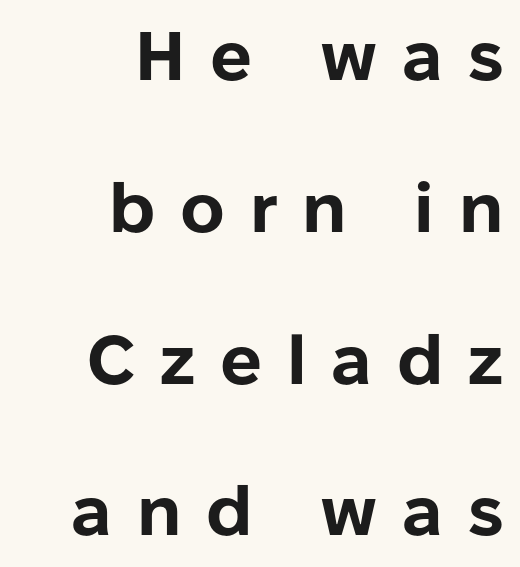
{"serif": "no", "italic": "no", "bold": "yes", "weight": "bold", "width": "normal", "stroke_contrast": "low", "x_height": "medium", "monospaced": "no", "underline": "no", "align": "right", "line_spacing": "loose", "line_spacing_ratio": 2.2, "letter_spacing": "wide", "letter_spacing_em": 0.36, "glyph_px": 69}
